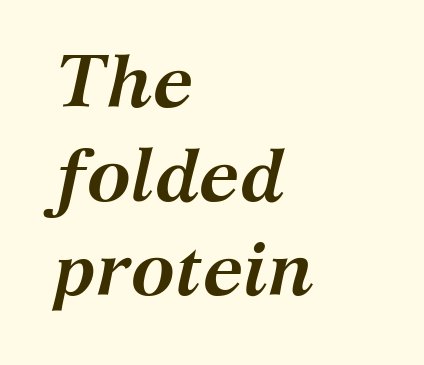
{"serif": "yes", "italic": "yes", "lean": "right", "slant_degrees": 12, "bold": "yes", "weight": "semibold", "width": "normal", "stroke_contrast": "medium", "x_height": "medium", "monospaced": "no", "underline": "no", "align": "left", "line_spacing": "normal", "line_spacing_ratio": 1.27, "letter_spacing": "normal", "letter_spacing_em": 0.0, "glyph_px": 74}
